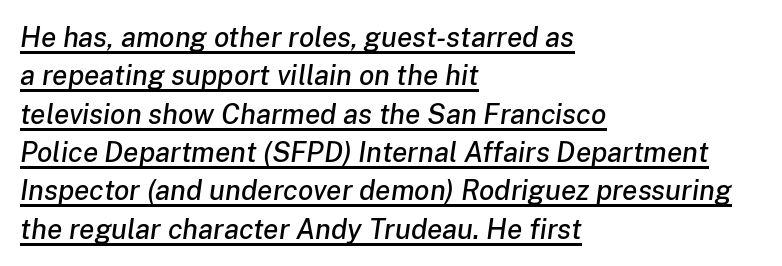
{"italic": "yes", "lean": "right", "slant_degrees": 8, "width": "normal", "stroke_contrast": "low", "x_height": "medium", "monospaced": "no", "underline": "yes", "align": "left", "line_spacing": "normal", "line_spacing_ratio": 1.37, "letter_spacing": "normal", "letter_spacing_em": 0.0, "glyph_px": 28}
